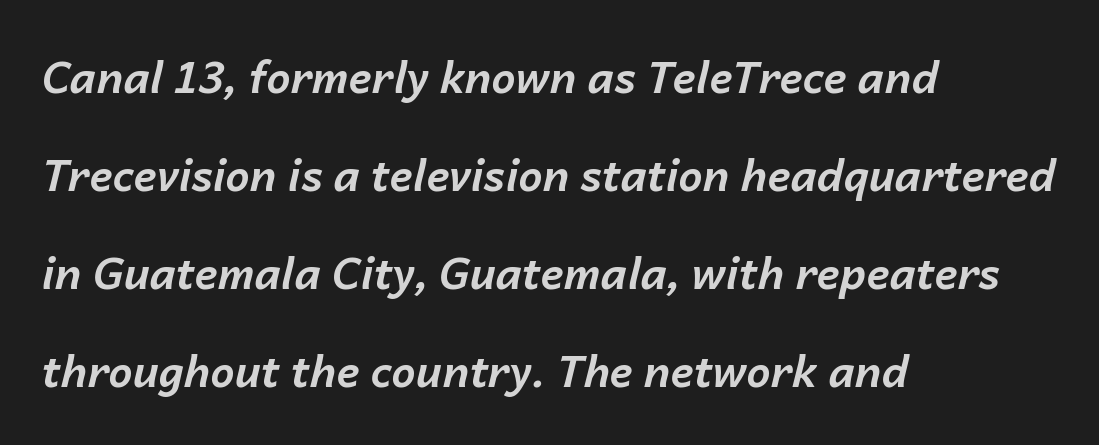
Varying glyph widths throughout — classic text-font behaviour. Its strokes are broad and dark, the hallmark of bold type. One glance says open: line gaps are wider than usual. Compared with ordinary roman type, these characters are visibly tilted.
